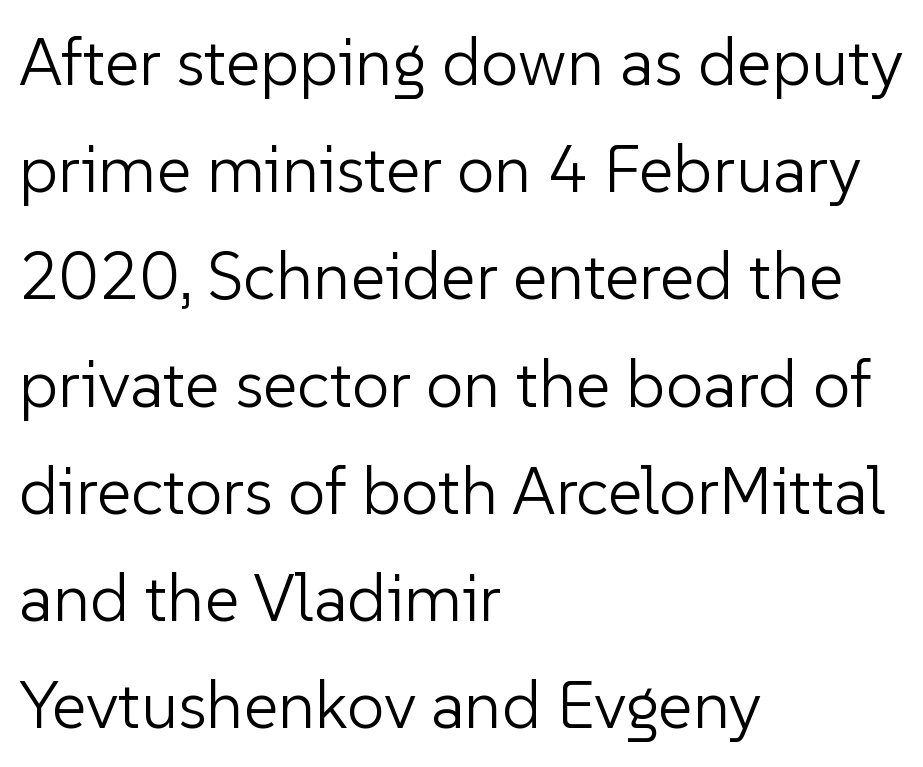
{"serif": "no", "italic": "no", "bold": "no", "weight": "light", "width": "normal", "stroke_contrast": "low", "x_height": "medium", "monospaced": "no", "underline": "no", "align": "left", "line_spacing": "normal", "line_spacing_ratio": 1.6, "letter_spacing": "normal", "letter_spacing_em": 0.0, "glyph_px": 67}
